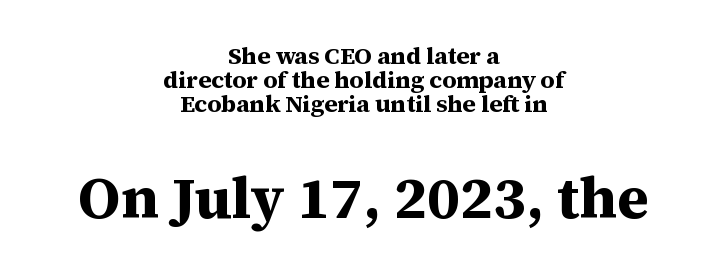
The image shows 59 px bold serif type, upright; set centered, tight line spacing (0.99x), normal letter spacing, not underlined; the second (bottom) block is 2.46x larger; medium stroke contrast and a medium x-height.
